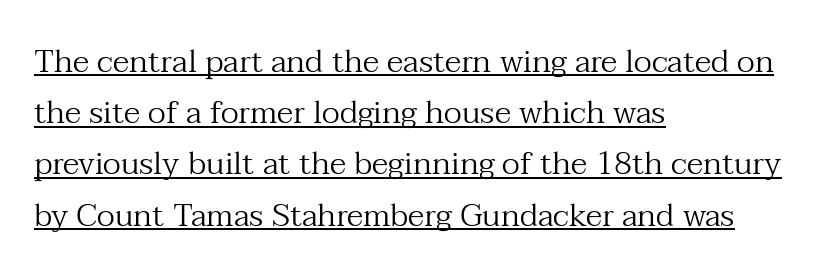
{"serif": "yes", "italic": "no", "bold": "no", "weight": "regular", "width": "normal", "stroke_contrast": "medium", "x_height": "medium", "monospaced": "no", "underline": "yes", "align": "left", "line_spacing": "normal", "line_spacing_ratio": 1.6, "letter_spacing": "normal", "letter_spacing_em": 0.0, "glyph_px": 32}
